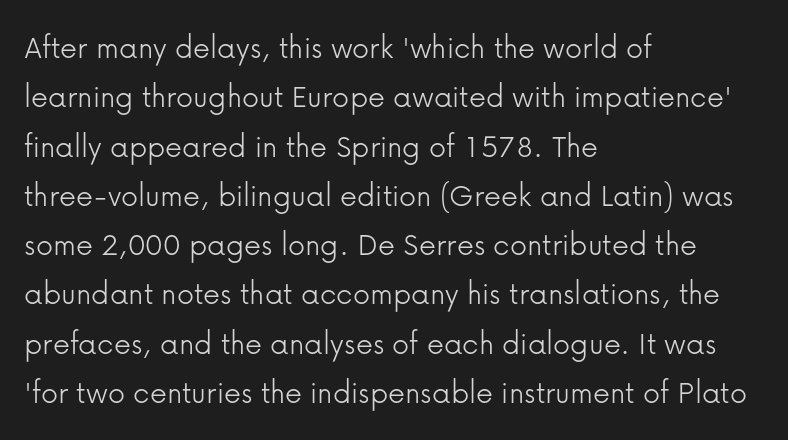
The image shows 34 px light sans-serif type, upright; set left-aligned, normal line spacing (1.45x), normal letter spacing, not underlined; low stroke contrast and a medium x-height.
